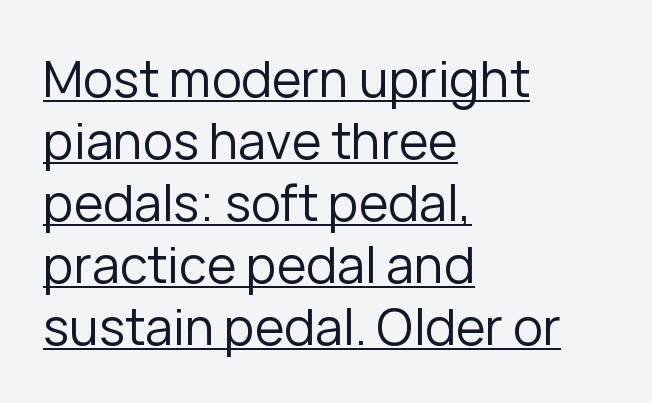
{"serif": "no", "italic": "no", "bold": "no", "weight": "regular", "width": "normal", "stroke_contrast": "low", "x_height": "medium", "monospaced": "no", "underline": "yes", "align": "left", "line_spacing_ratio": 1.24, "letter_spacing": "normal", "letter_spacing_em": 0.0, "glyph_px": 50}
